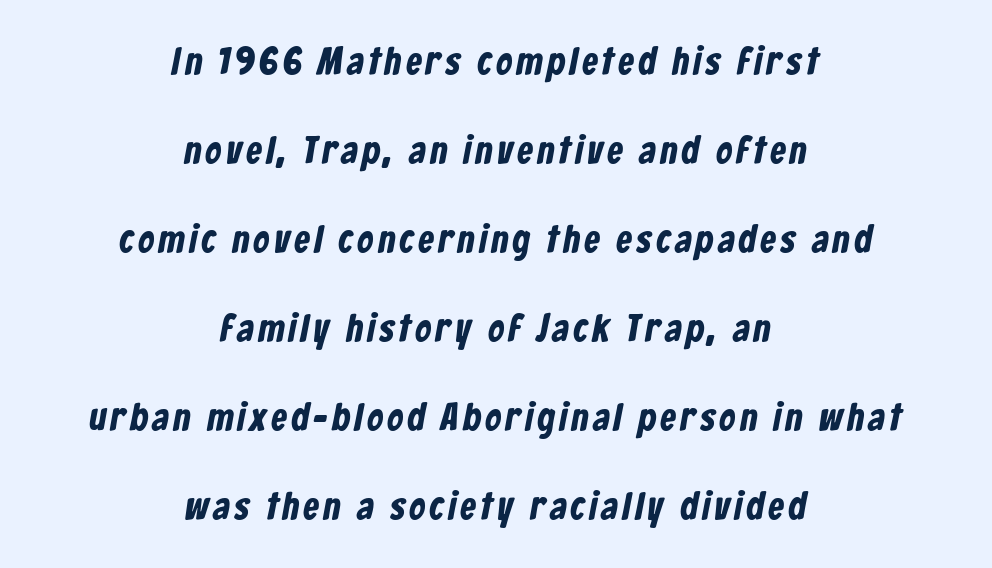
Note: no serifs on the glyphs. A great deal of white space separates one row of letters from the next. These lines stack symmetrically, like a column narrowing and widening about its center. The gap between lines stays unmarked. Spacing verdict: proportional, widths tailored to each character.
